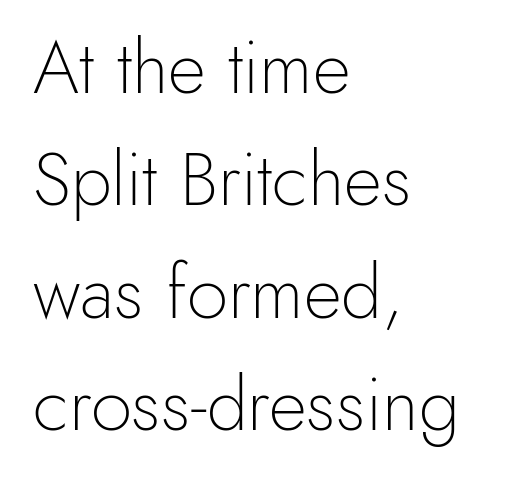
Q: Is the text bold? A: No.
Q: Is the text italic (slanted)? A: No, it is upright.
Q: Is the typeface a serif or a sans-serif typeface? A: Sans-serif.
Q: Is the text underlined? A: No.
Q: How is the paragraph aligned? A: Left-aligned.
Q: Is the spacing between letters normal or unusually wide? A: Normal.
Q: Is the spacing between lines tight, normal or loose? A: Normal.
Q: Width (condensed, normal, or wide)? A: Normal.
Q: x-height? A: Small.
Q: Monospaced? A: No.
